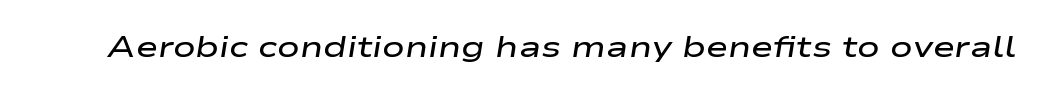
{"italic": "yes", "lean": "right", "slant_degrees": 9, "bold": "semi", "weight": "semibold", "width": "wide", "stroke_contrast": "low", "x_height": "medium", "monospaced": "no", "underline": "no", "letter_spacing": "normal", "letter_spacing_em": 0.0, "glyph_px": 30}
